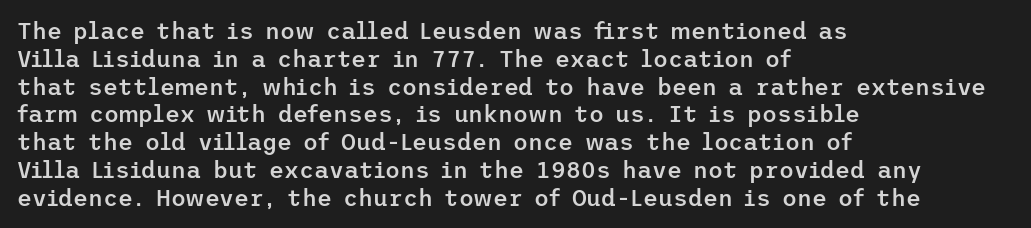
{"italic": "no", "bold": "semi", "underline": "no", "align": "left", "line_spacing_ratio": 1.21, "letter_spacing": "normal", "letter_spacing_em": 0.0, "glyph_px": 23}
